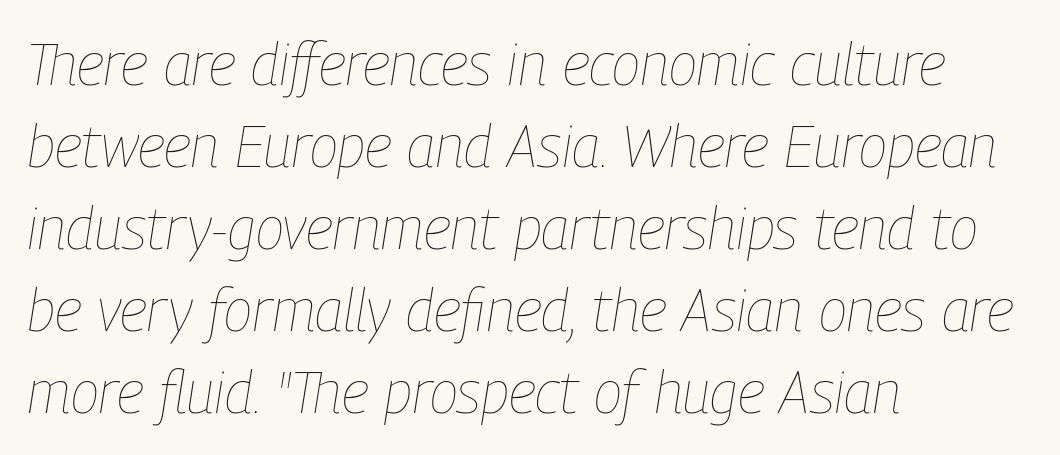
The image shows 59 px thin, condensed type, italic (leaning right); set left-aligned, normal line spacing (1.39x), normal letter spacing, not underlined; low stroke contrast and a medium x-height.
